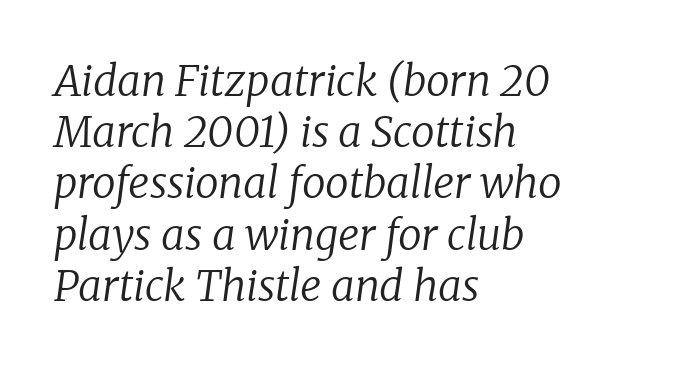
{"serif": "yes", "italic": "yes", "lean": "right", "slant_degrees": 8, "bold": "no", "weight": "regular", "width": "normal", "stroke_contrast": "low", "x_height": "medium", "monospaced": "no", "underline": "no", "align": "left", "line_spacing_ratio": 1.22, "letter_spacing": "normal", "letter_spacing_em": 0.0, "glyph_px": 42}
